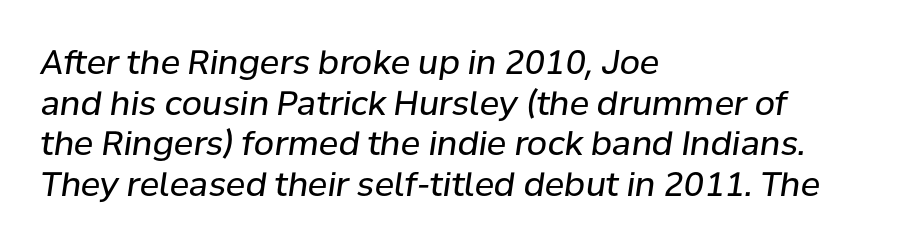
{"italic": "yes", "lean": "right", "slant_degrees": 8, "bold": "no", "weight": "regular", "width": "normal", "stroke_contrast": "low", "x_height": "medium", "monospaced": "no", "underline": "no", "align": "left", "line_spacing_ratio": 1.23, "letter_spacing": "normal", "letter_spacing_em": 0.0, "glyph_px": 33}
